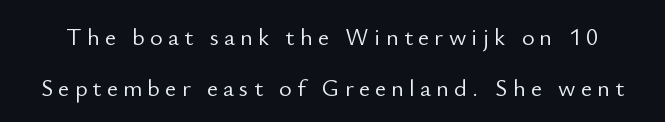
The image shows 24 px text type, upright; set loose line spacing (2.12x), unusually wide letter spacing (+0.22 em), not underlined.
